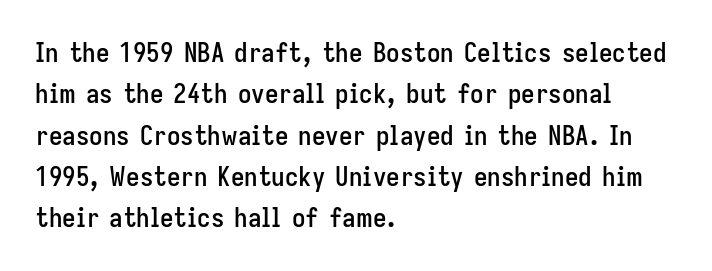
Q: Is the text italic (slanted)? A: No, it is upright.
Q: Is the text underlined? A: No.
Q: How is the paragraph aligned? A: Left-aligned.
Q: Is the spacing between letters normal or unusually wide? A: Normal.
Q: Is the spacing between lines tight, normal or loose? A: Normal.
